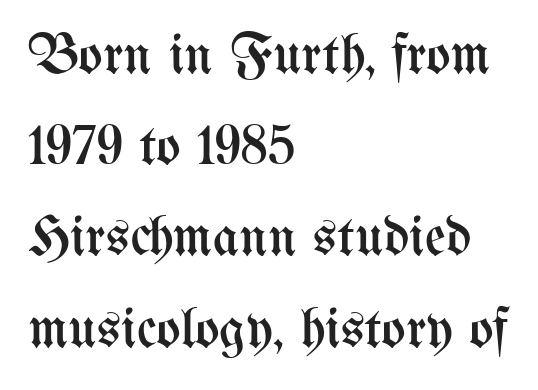
The passage shown is not underscored anywhere. Compared with a typical body face, this is equally light or lighter still. Note the varied advance widths — an 'i' is clearly narrower than an 'm'. The paragraph has a hard left edge and a soft right edge. Is there any slant? The stems are plumb. Each word holds together tightly as a unit, with standard inter-letter gaps.
